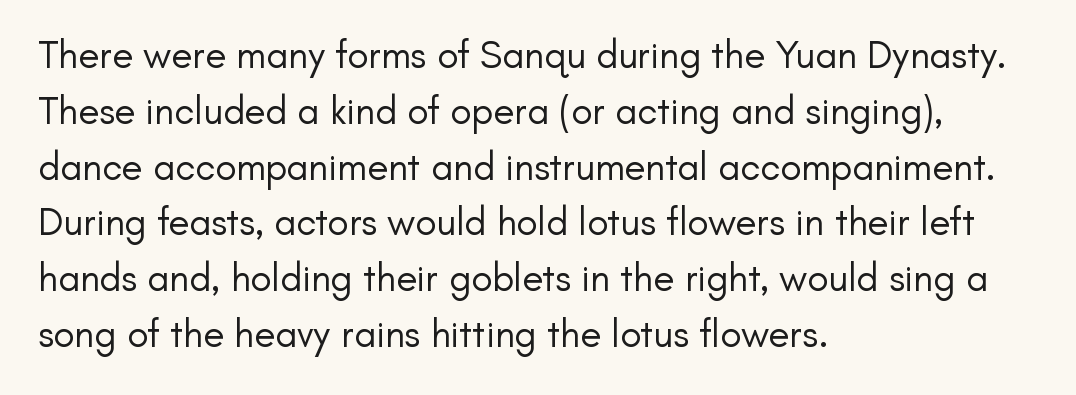
The image shows 39 px regular-weight sans-serif type, upright; set left-aligned, normal line spacing (1.43x), normal letter spacing, not underlined; low stroke contrast and a small x-height.
